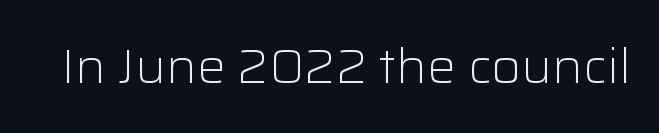
Q: Is the text bold? A: No.
Q: Is the text italic (slanted)? A: No, it is upright.
Q: Is the typeface a serif or a sans-serif typeface? A: Sans-serif.
Q: Is the text underlined? A: No.
Q: Is the spacing between letters normal or unusually wide? A: Normal.
Q: Width (condensed, normal, or wide)? A: Normal.
Q: Stroke contrast? A: Low.
Q: x-height? A: Medium.
Q: Monospaced? A: No.
